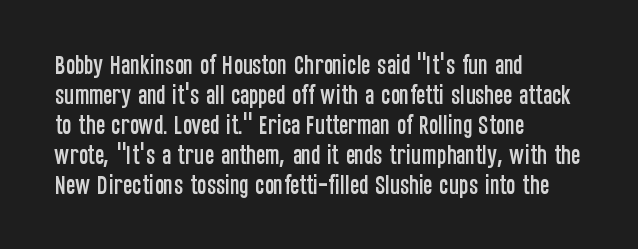
Decoration check: the copy has no underline. A roman cut, with each character standing at attention. The line-height multiplier appears to be the usual default. In CSS terms this would be text-align: left. Words appear dense and cohesive because spacing is normal.
